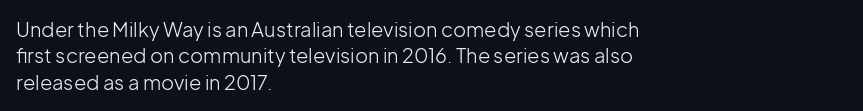
Characters remain perfectly vertical along every line. Rows of type keep a routine distance in the vertical direction. The face looks like a standard text weight, possibly lighter. Letter spacing: default. Each row of text sits above clean, open space.
